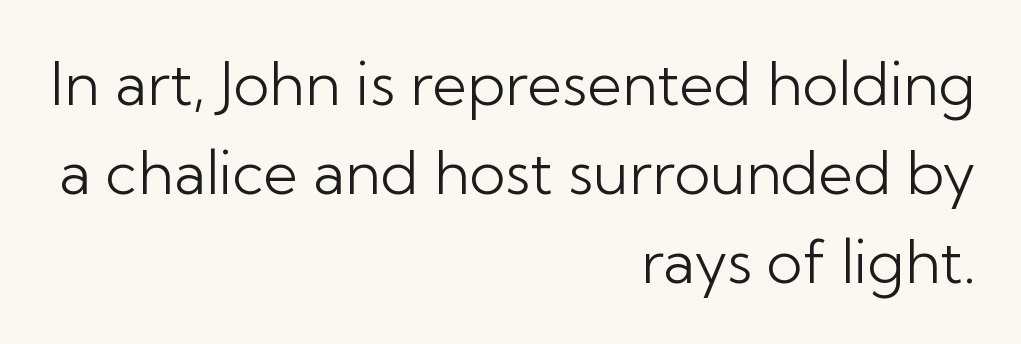
Q: Is the text bold? A: No.
Q: Is the text italic (slanted)? A: No, it is upright.
Q: Is the typeface a serif or a sans-serif typeface? A: Sans-serif.
Q: Is the text underlined? A: No.
Q: How is the paragraph aligned? A: Right-aligned.
Q: Is the spacing between letters normal or unusually wide? A: Normal.
Q: Is the spacing between lines tight, normal or loose? A: Normal.
Q: Width (condensed, normal, or wide)? A: Normal.
Q: Stroke contrast? A: Low.
Q: x-height? A: Medium.
Q: Monospaced? A: No.
